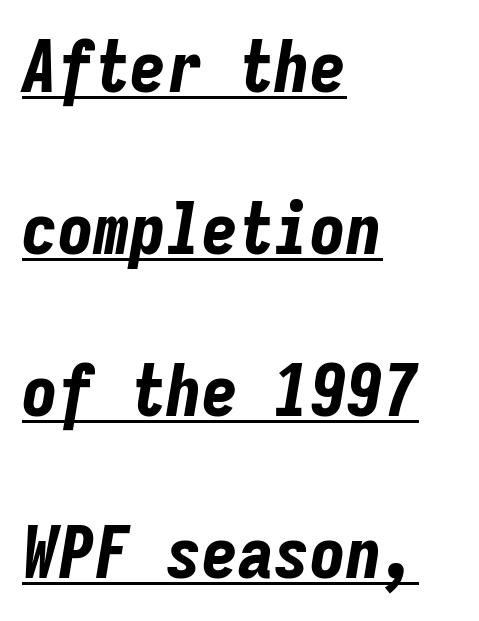
Q: Is the text bold? A: Yes.
Q: Is the text italic (slanted)? A: Yes, it leans right by about 9 degrees.
Q: Is the text underlined? A: Yes.
Q: How is the paragraph aligned? A: Left-aligned.
Q: Is the spacing between letters normal or unusually wide? A: Normal.
Q: Is the spacing between lines tight, normal or loose? A: Loose.
Q: Width (condensed, normal, or wide)? A: Condensed.
Q: Stroke contrast? A: Low.
Q: x-height? A: Medium.
Q: Monospaced? A: Yes.
